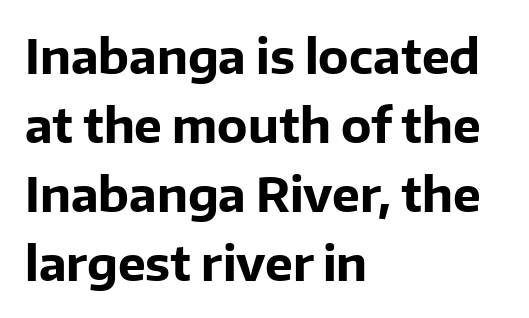
{"serif": "no", "italic": "no", "bold": "yes", "weight": "bold", "width": "normal", "stroke_contrast": "low", "x_height": "medium", "monospaced": "no", "underline": "no", "align": "left", "line_spacing": "normal", "line_spacing_ratio": 1.47, "letter_spacing": "normal", "letter_spacing_em": 0.0, "glyph_px": 47}
